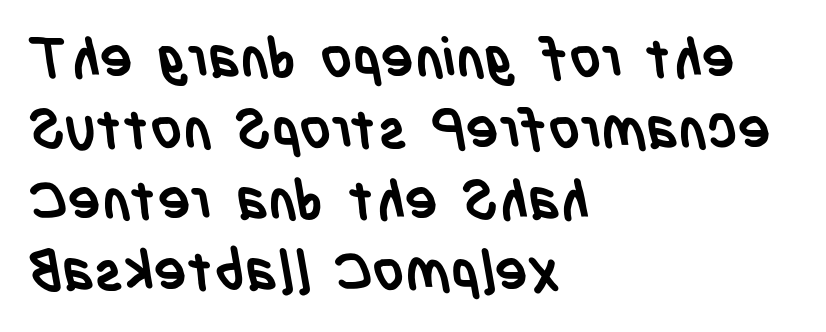
{"serif": "no", "bold": "yes", "weight": "semibold", "width": "condensed", "stroke_contrast": "low", "x_height": "large", "monospaced": "no", "underline": "no", "align": "left", "line_spacing": "normal", "line_spacing_ratio": 1.29, "letter_spacing": "normal", "letter_spacing_em": 0.0, "glyph_px": 55}
